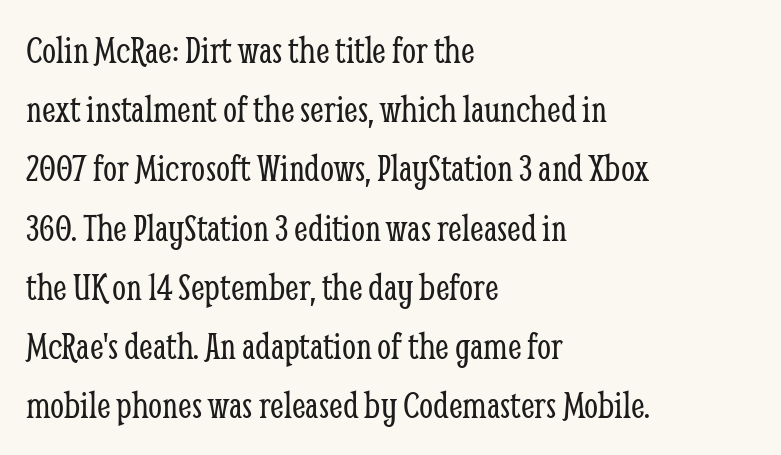
Descender tails drop into unmarked territory. If you measured baseline to baseline, you'd find a middling distance. The setting favours the left margin, as ordinary paragraphs usually do. The cut favours lightness, reaching ordinary text weight at its darkest. Rendered with straight, roman letterforms.
